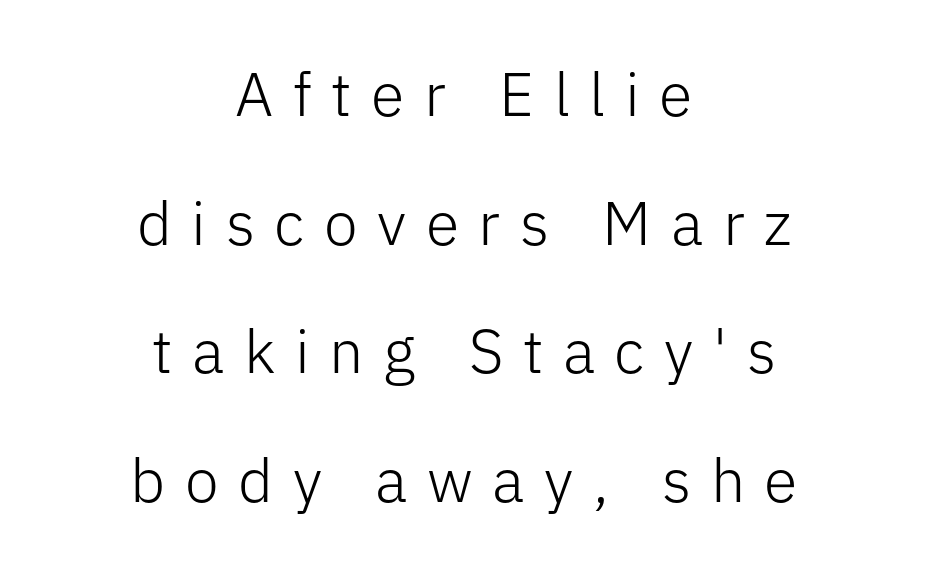
The image shows 61 px light sans-serif type, upright; set centered, loose line spacing (2.11x), unusually wide letter spacing (+0.32 em), not underlined; low stroke contrast and a medium x-height.
